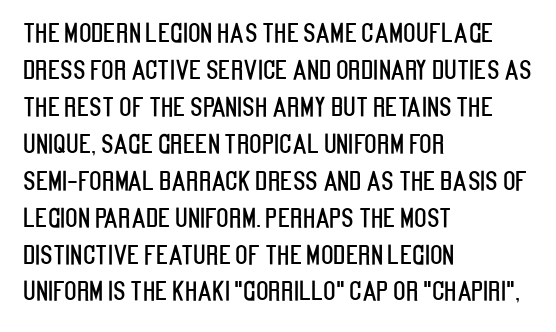
{"italic": "no", "underline": "no", "align": "left", "line_spacing": "normal", "line_spacing_ratio": 1.42, "letter_spacing": "normal", "letter_spacing_em": 0.0, "glyph_px": 26}
